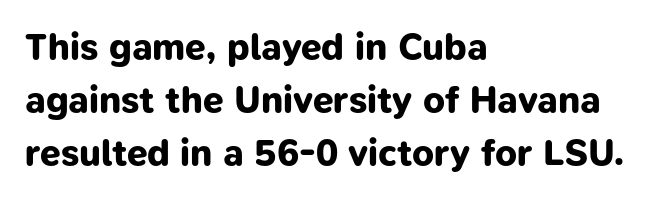
Thick stems and heavy bowls — unmistakably bold. Here the designer chose a conventional face with non-uniform glyph widths. A typesetter would call this leading conventional body-copy spacing. Letter spacing: default.
